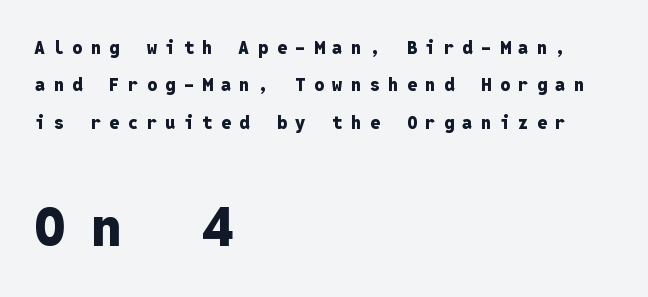
The image shows 54 px heavy sans-serif type, upright, monospaced; set left-aligned, loose line spacing (2.08x), unusually wide letter spacing (+0.47 em), not underlined; the second (bottom) block is 3.0x larger; low stroke contrast and a medium x-height.
